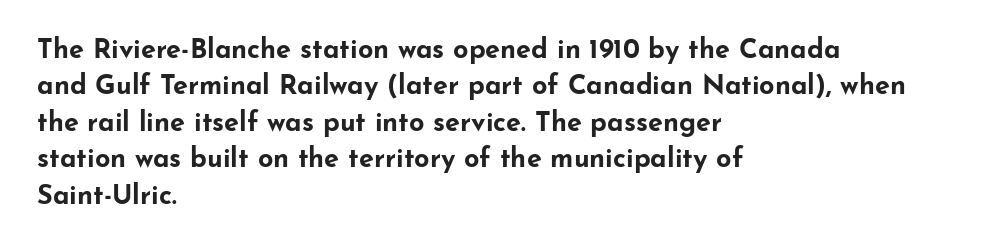
{"italic": "no", "bold": "yes", "underline": "no", "align": "left", "line_spacing": "normal", "line_spacing_ratio": 1.35, "letter_spacing": "normal", "letter_spacing_em": 0.0, "glyph_px": 27}
